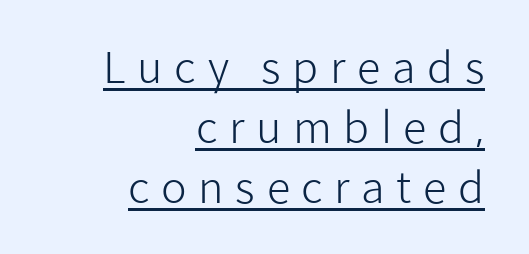
The image shows 43 px light sans-serif type, upright; set right-aligned, normal line spacing (1.39x), unusually wide letter spacing (+0.27 em), underlined; low stroke contrast and a medium x-height.
